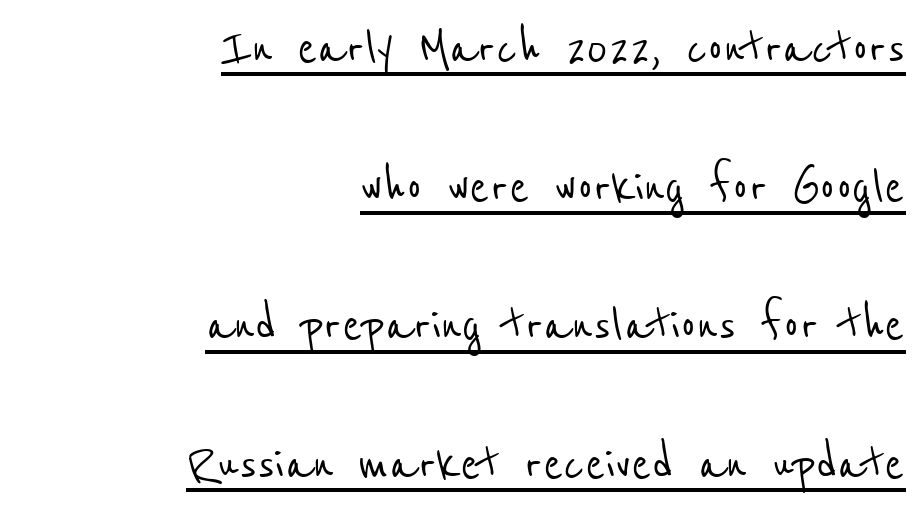
The image shows 59 px condensed sans-serif type; set right-aligned, loose line spacing (2.35x), normal letter spacing, underlined; low stroke contrast and a medium x-height.
